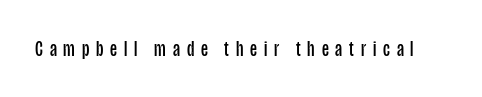
Q: Is the text bold? A: No.
Q: Is the text italic (slanted)? A: No, it is upright.
Q: Is the text underlined? A: No.
Q: Is the spacing between letters normal or unusually wide? A: Unusually wide.
